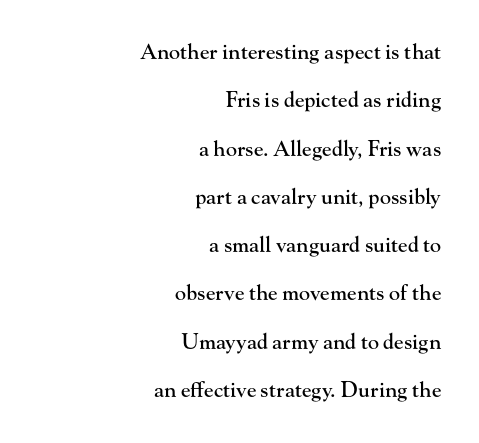
{"italic": "no", "underline": "no", "align": "right", "line_spacing": "loose", "line_spacing_ratio": 2.3, "letter_spacing": "normal", "letter_spacing_em": 0.0, "glyph_px": 21}
